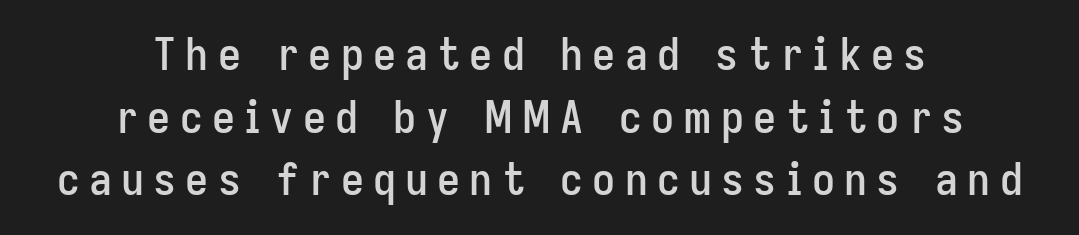
Here the glyphs are tracked loosely, breaking word shapes into spaced letters. Rows of type keep a routine distance in the vertical direction. What kind of face is this? One without serifs — a sans. Has an underline been added? It has not.
